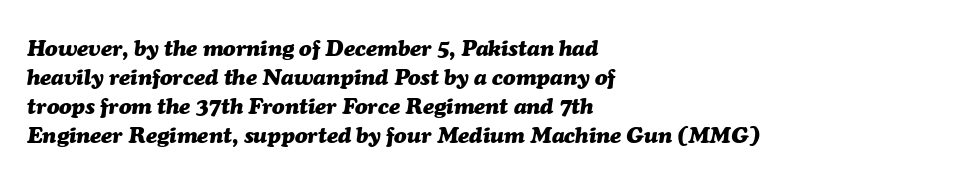
{"italic": "yes", "lean": "right", "slant_degrees": 7, "bold": "yes", "underline": "no", "align": "left", "line_spacing": "normal", "line_spacing_ratio": 1.26, "letter_spacing": "normal", "letter_spacing_em": 0.0, "glyph_px": 23}
